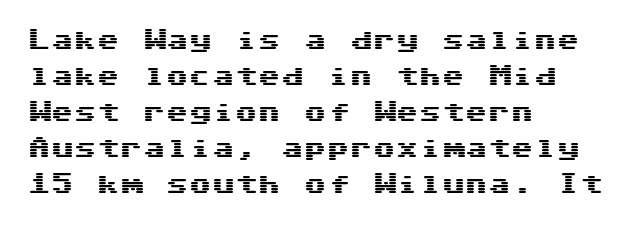
The image shows 23 px text type, upright; set left-aligned, normal line spacing (1.57x), normal letter spacing, not underlined.
